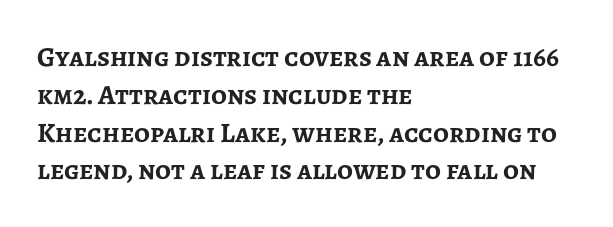
Q: Is the text bold? A: Yes.
Q: Is the text italic (slanted)? A: No, it is upright.
Q: Is the typeface a serif or a sans-serif typeface? A: Sans-serif.
Q: Is the text underlined? A: No.
Q: How is the paragraph aligned? A: Left-aligned.
Q: Is the spacing between letters normal or unusually wide? A: Normal.
Q: Is the spacing between lines tight, normal or loose? A: Normal.
Q: Width (condensed, normal, or wide)? A: Normal.
Q: Stroke contrast? A: Low.
Q: x-height? A: Medium.
Q: Monospaced? A: No.
